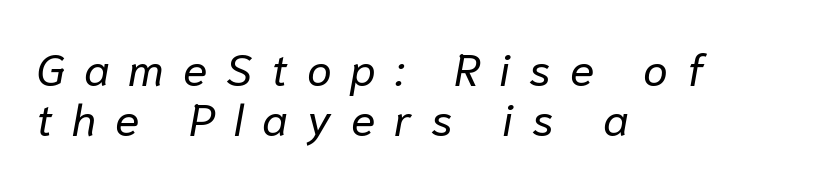
These lines have a slow, spaced-out rhythm from letter to letter. Quick note: italic. Rule under the text: the space is simply empty. This sample is left-justified, so line endings fall wherever the words run out. No extra ink here — the face is not bold. The passage shown is typed in a proportional face where columns would drift.
